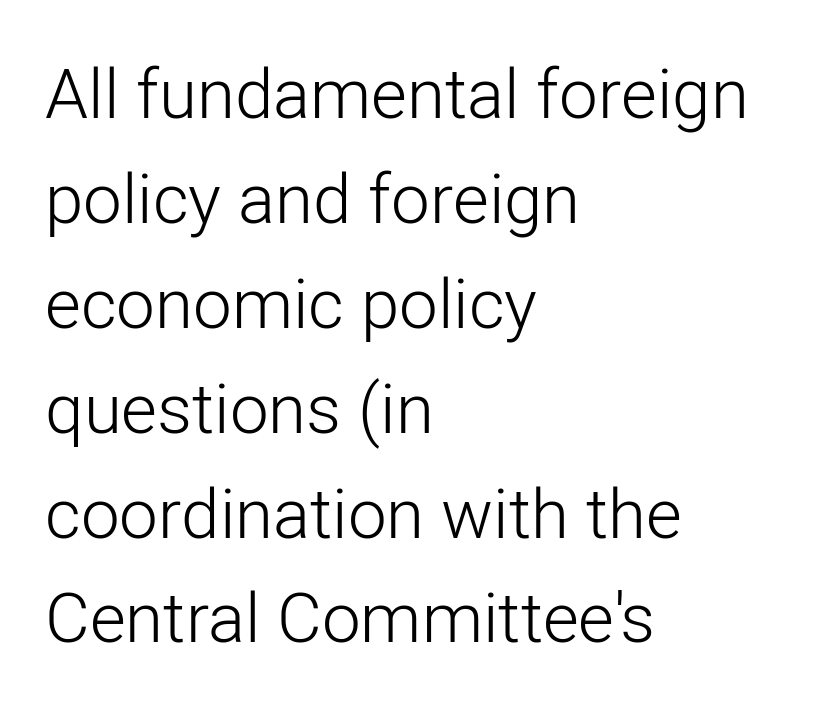
The letters advance in unequal steps, a hallmark of proportional type. A normal amount of white space separates one row of letters from the next. A typesetter would mark this as roman, not italic. The letters sit at their default tracking, neither squeezed nor spread.
